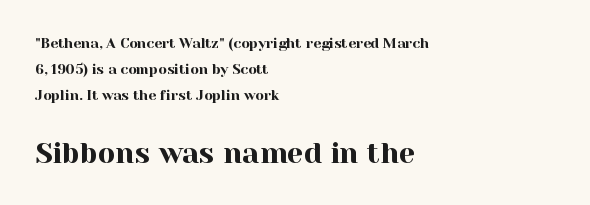
The image shows 29 px serif type, upright; set left-aligned, line spacing 1.85x, normal letter spacing, not underlined; the second (bottom) block is 2.07x larger; a medium x-height.
